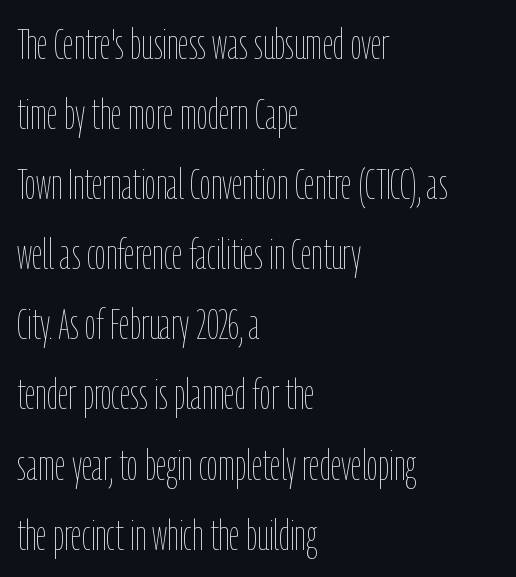
Q: Is the text bold? A: No.
Q: Is the text italic (slanted)? A: No, it is upright.
Q: Is the text underlined? A: No.
Q: How is the paragraph aligned? A: Left-aligned.
Q: Is the spacing between letters normal or unusually wide? A: Normal.
Q: Is the spacing between lines tight, normal or loose? A: Normal.
Q: Width (condensed, normal, or wide)? A: Condensed.
Q: Stroke contrast? A: Low.
Q: x-height? A: Medium.
Q: Monospaced? A: No.
